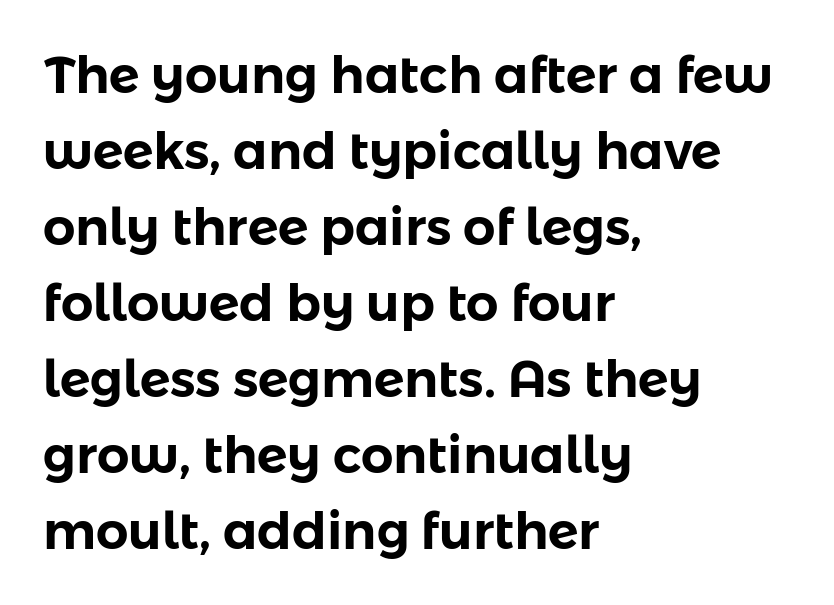
{"serif": "no", "italic": "no", "width": "normal", "stroke_contrast": "low", "x_height": "medium", "monospaced": "no", "underline": "no", "align": "left", "line_spacing": "normal", "line_spacing_ratio": 1.49, "letter_spacing": "normal", "letter_spacing_em": 0.0, "glyph_px": 51}
